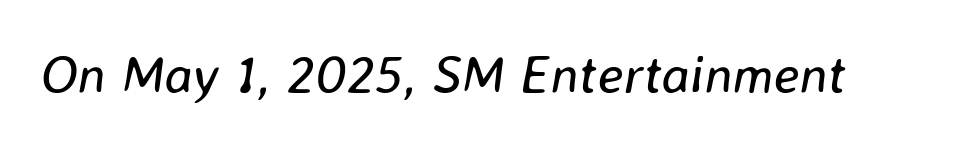
{"italic": "yes", "lean": "right", "slant_degrees": 8, "bold": "no", "weight": "regular", "width": "normal", "stroke_contrast": "low", "x_height": "medium", "monospaced": "no", "underline": "no", "letter_spacing": "normal", "letter_spacing_em": 0.0, "glyph_px": 53}
